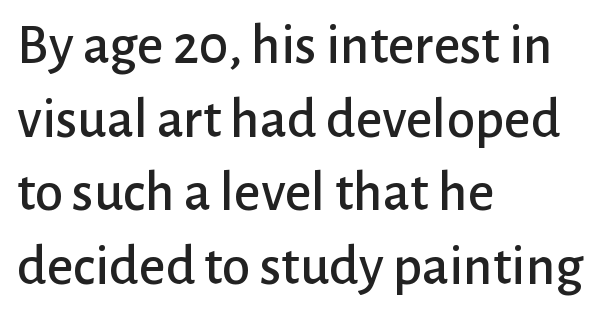
Words float on clear page, feet unadorned. The letters advance in unequal steps, a hallmark of proportional type. I'd call this a sans setting — the letters go barefoot. How would I describe the line gaps? Plain and ordinary.
